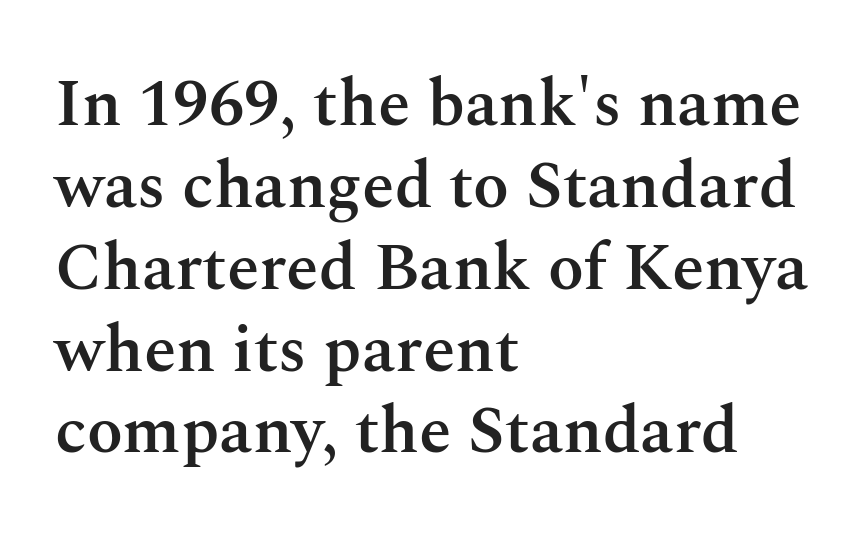
{"serif": "yes", "italic": "no", "bold": "semi", "weight": "semibold", "width": "normal", "stroke_contrast": "medium", "x_height": "medium", "monospaced": "no", "underline": "no", "align": "left", "line_spacing_ratio": 1.24, "letter_spacing": "normal", "letter_spacing_em": 0.0, "glyph_px": 66}
